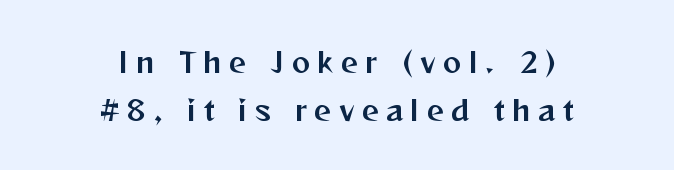
Q: Is the text italic (slanted)? A: No, it is upright.
Q: Is the text underlined? A: No.
Q: How is the paragraph aligned? A: Centered.
Q: Is the spacing between letters normal or unusually wide? A: Unusually wide.
